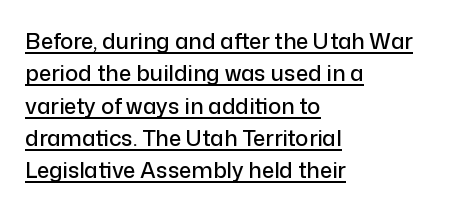
The image shows 22 px text type, upright; set left-aligned, normal line spacing (1.47x), normal letter spacing, underlined.
